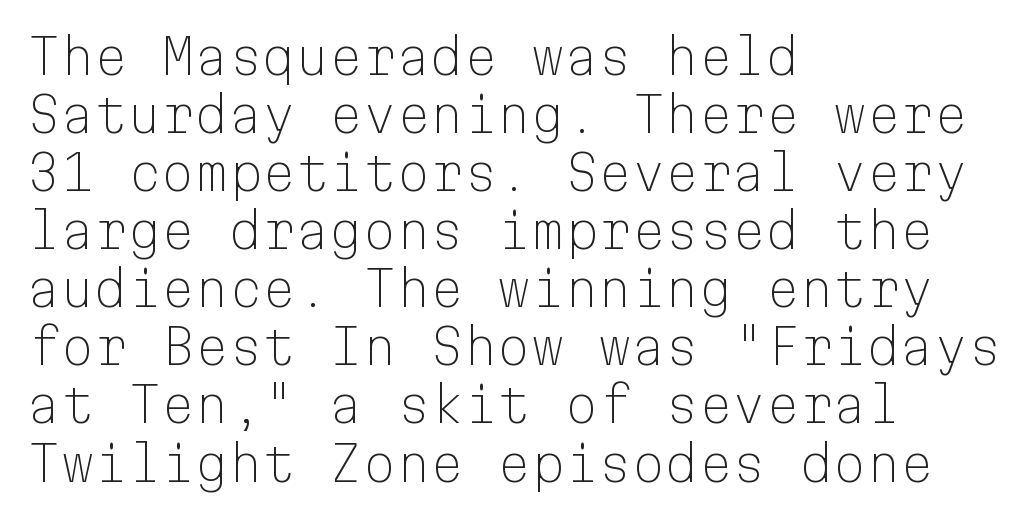
The image shows 48 px light sans-serif type, upright, monospaced; set left-aligned, line spacing 1.21x, normal letter spacing, not underlined; low stroke contrast and a medium x-height.
